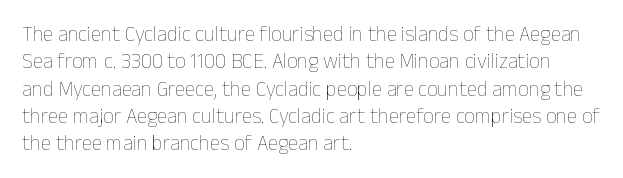
Q: Is the text bold? A: No.
Q: Is the text italic (slanted)? A: No, it is upright.
Q: Is the text underlined? A: No.
Q: How is the paragraph aligned? A: Left-aligned.
Q: Is the spacing between letters normal or unusually wide? A: Normal.
Q: Is the spacing between lines tight, normal or loose? A: Normal.
